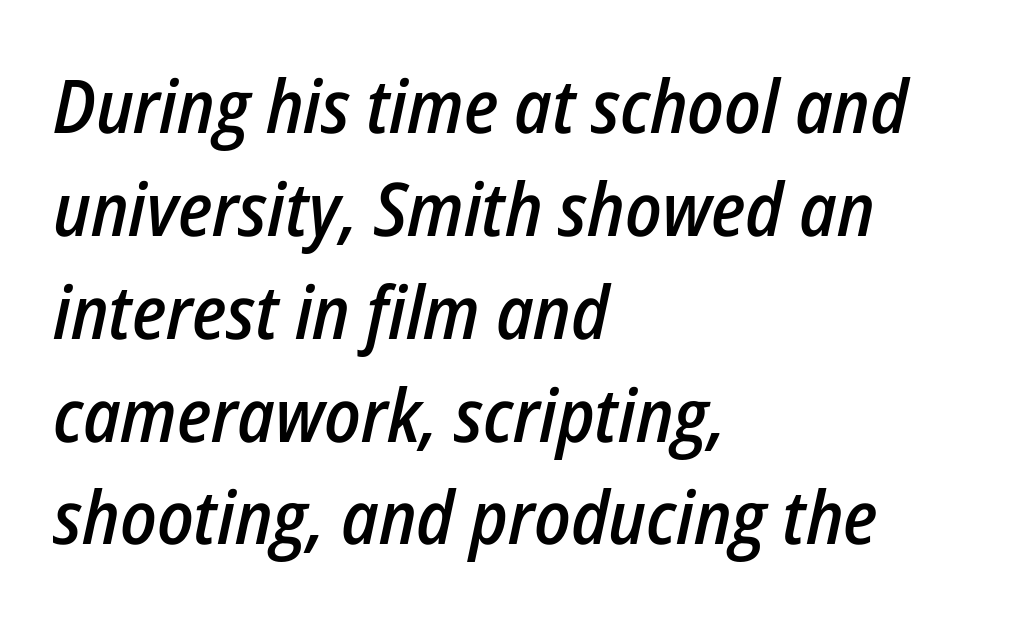
Q: Is the text bold? A: Semi-bold.
Q: Is the text italic (slanted)? A: Yes, it leans right by about 12 degrees.
Q: Is the text underlined? A: No.
Q: How is the paragraph aligned? A: Left-aligned.
Q: Is the spacing between letters normal or unusually wide? A: Normal.
Q: Is the spacing between lines tight, normal or loose? A: Normal.
Q: Width (condensed, normal, or wide)? A: Condensed.
Q: Stroke contrast? A: Low.
Q: x-height? A: Medium.
Q: Monospaced? A: No.
